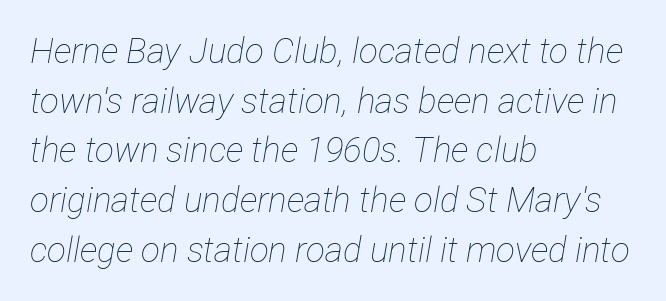
Q: Is the text bold? A: No.
Q: Is the text italic (slanted)? A: Yes, it leans right by about 12 degrees.
Q: Is the text underlined? A: No.
Q: How is the paragraph aligned? A: Left-aligned.
Q: Is the spacing between letters normal or unusually wide? A: Normal.
Q: Is the spacing between lines tight, normal or loose? A: Normal.
Q: Width (condensed, normal, or wide)? A: Condensed.
Q: Stroke contrast? A: Low.
Q: x-height? A: Medium.
Q: Monospaced? A: No.
